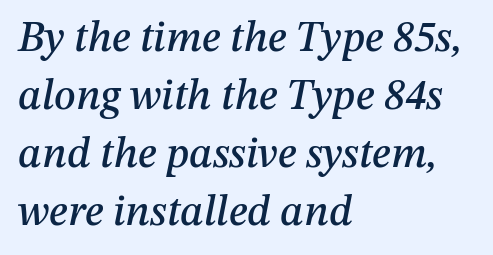
You could call the tracking neutral — neither tight nor loose. All the whitespace from short lines collects on the right. Letters rest on an invisible, unmarked baseline. Observe the lean: these are italic letterforms. You could not count columns in this text — the font is proportionally spaced. Is there much room between lines? A standard amount, neither cramped nor airy.
